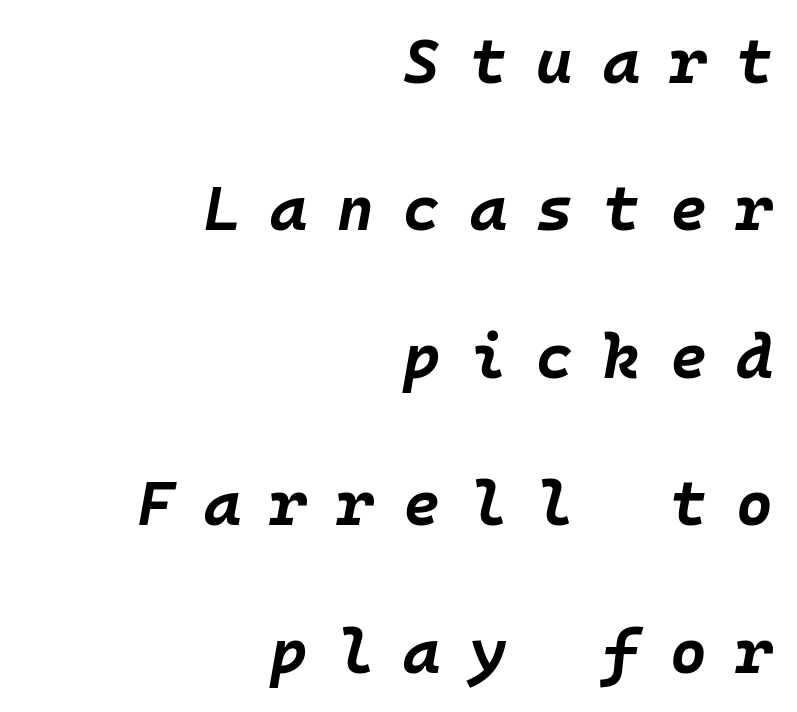
Q: Is the text bold? A: Yes.
Q: Is the text italic (slanted)? A: Yes, it leans right by about 10 degrees.
Q: Is the text underlined? A: No.
Q: How is the paragraph aligned? A: Right-aligned.
Q: Is the spacing between letters normal or unusually wide? A: Unusually wide.
Q: Is the spacing between lines tight, normal or loose? A: Loose.
Q: Width (condensed, normal, or wide)? A: Normal.
Q: Stroke contrast? A: Low.
Q: x-height? A: Large.
Q: Monospaced? A: Yes.
